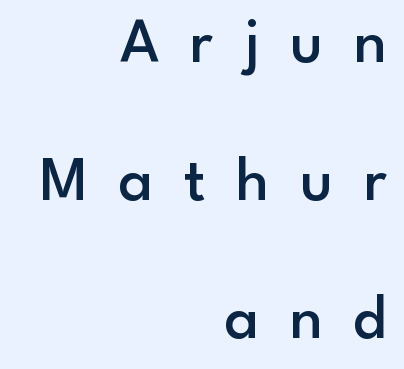
Semibold letterforms, between regular and bold. Font category for this specimen: sans-serif. This sample has the flowing, uneven cadence of proportional lettering. Clear beneath every line of the passage.
